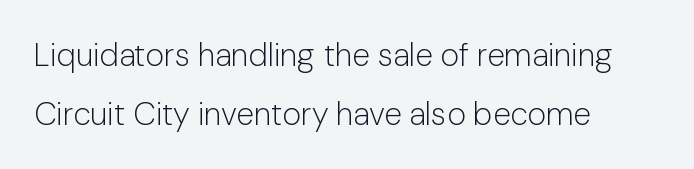
The face used here is a sans, in the tradition of grotesques and geometrics. Posture: straight, roman, zero tilt. Letters have the restrained weight of plain body copy at most. Varying glyph widths throughout — classic text-font behaviour.
